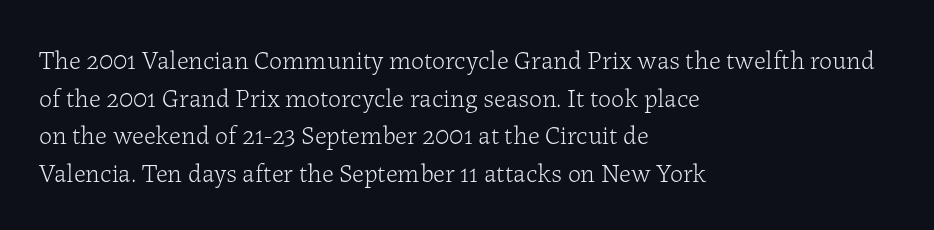
The image shows 26 px text type, upright; set left-aligned, normal line spacing (1.45x), normal letter spacing, not underlined.
